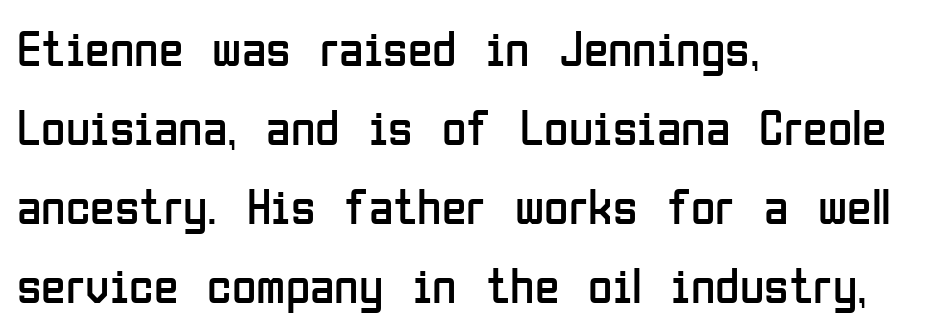
{"serif": "no", "italic": "no", "bold": "no", "weight": "regular", "width": "condensed", "stroke_contrast": "low", "x_height": "medium", "monospaced": "no", "underline": "no", "align": "left", "line_spacing": "normal", "line_spacing_ratio": 1.58, "letter_spacing": "normal", "letter_spacing_em": 0.0, "glyph_px": 50}
